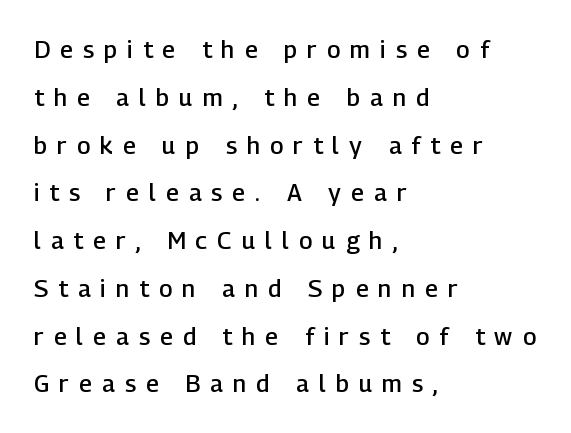
Posture: vertical. Rows of type keep a wide berth in the vertical direction. The gap between lines stays unmarked. This is the in-between weight designers call semibold or demi. Short and long lines alike share a common starting point at left.
